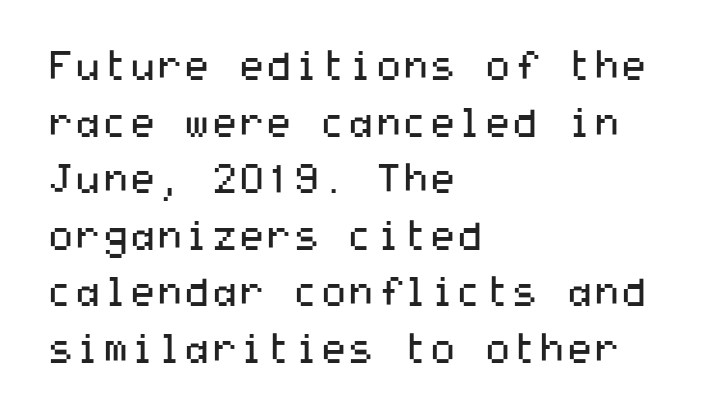
The image shows 39 px regular-weight, wide sans-serif type, upright; set left-aligned, normal line spacing (1.45x), normal letter spacing, not underlined; medium stroke contrast and a medium x-height.
